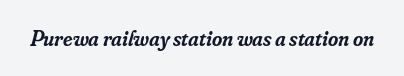
In terms of weight, the rendering is demibold, just under bold. The letters sit at their default tracking, neither squeezed nor spread. This is oblique type, the kind used for emphasis or titles. Check under the words: just untouched page.
